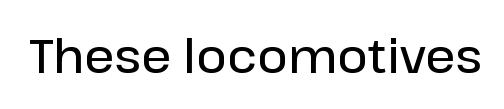
{"serif": "no", "italic": "no", "bold": "semi", "weight": "semibold", "width": "normal", "stroke_contrast": "low", "x_height": "medium", "monospaced": "no", "underline": "no", "letter_spacing": "normal", "letter_spacing_em": 0.0, "glyph_px": 47}
